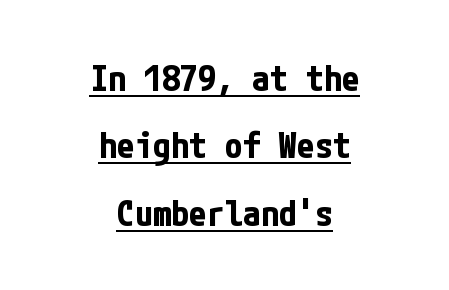
The rendering keeps characters at their native spacing. The letters are bold, with thick, heavy strokes. The passage shown is underscored from start to finish. This is the regular roman posture of the typeface. A typesetter would label this face a sans.
